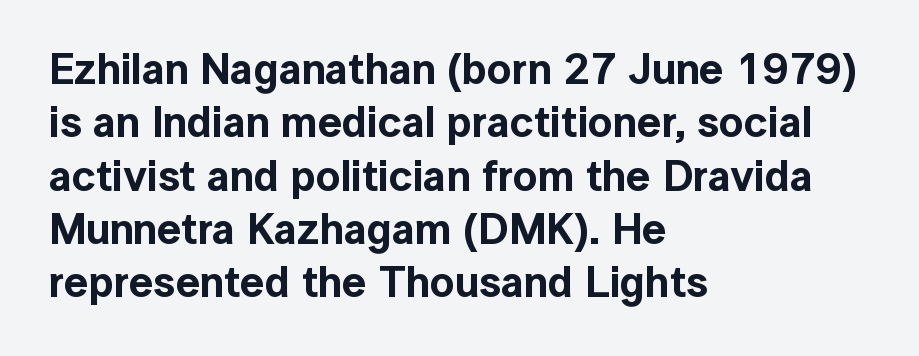
The image shows 43 px sans-serif type, upright; set left-aligned, line spacing 1.24x, normal letter spacing, not underlined; a medium x-height.
